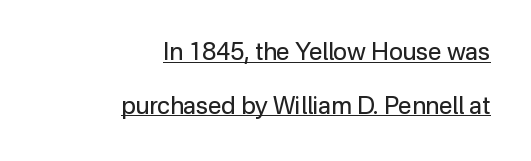
Upright lettering throughout. Horizontal alignment here is rightward, an uncommon choice for prose. Underlining? Definitely there. Here the glyphs are tracked normally, forming tight word shapes. The strokes are not fattened; the text isn't bold. You could fit nearly another row in the gap between these rows.
